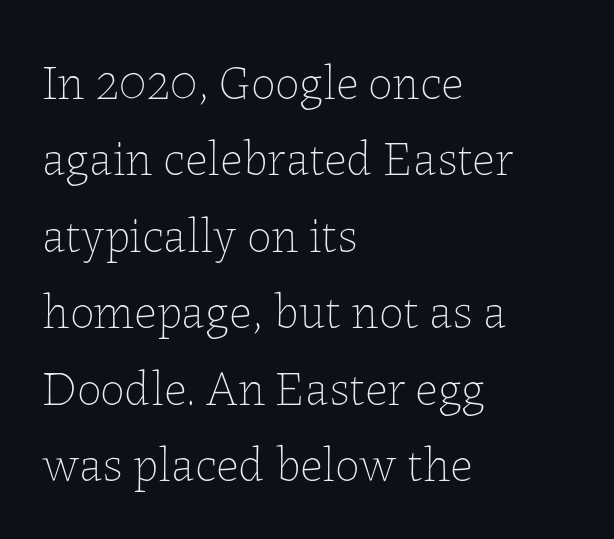
The horizontal fit of the characters is conventional and even. The string is rendered with underlining switched off. The lines in this sample share a left origin and differ only in where they stop. The font's upright variant was chosen for this text. Spacing verdict: proportional, widths tailored to each character.
